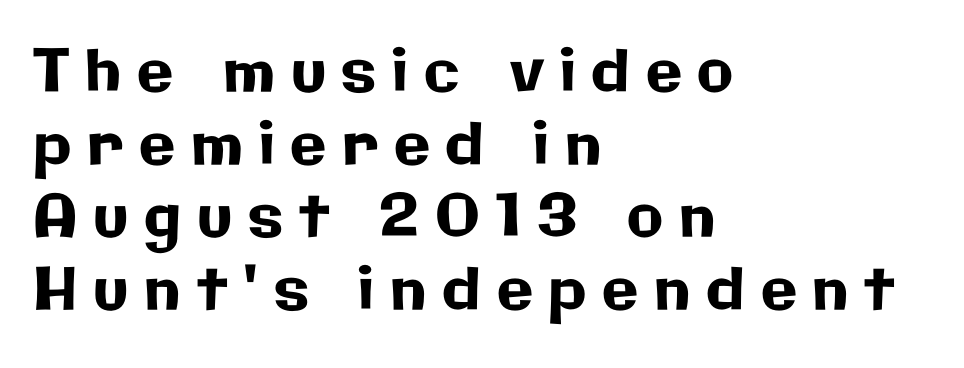
{"serif": "no", "italic": "no", "width": "normal", "stroke_contrast": "low", "x_height": "medium", "monospaced": "no", "underline": "no", "align": "left", "line_spacing_ratio": 1.23, "letter_spacing": "wide", "letter_spacing_em": 0.27, "glyph_px": 59}
